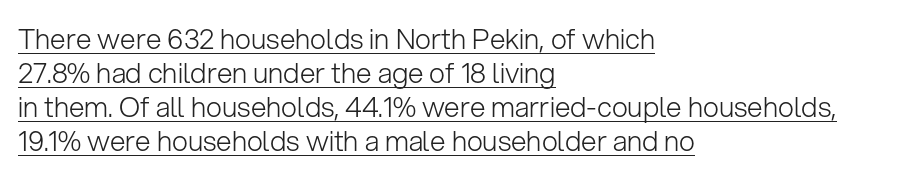
The image shows 28 px light sans-serif type, upright; set left-aligned, line spacing 1.22x, normal letter spacing, underlined; low stroke contrast and a medium x-height.
